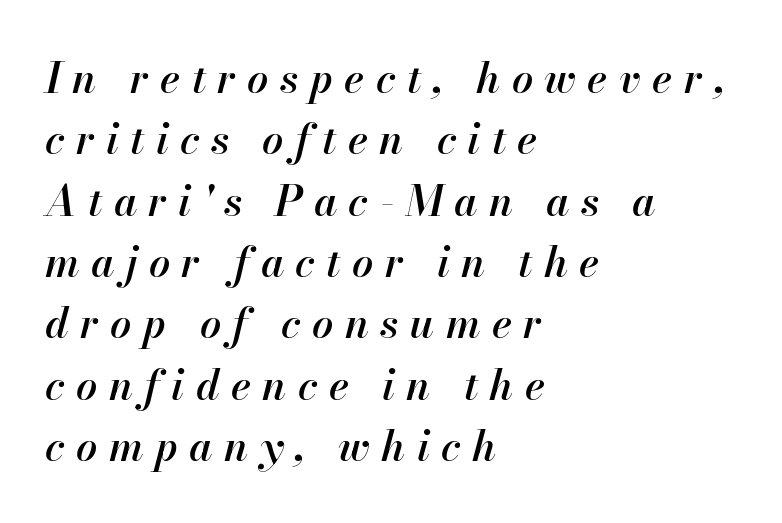
{"italic": "yes", "lean": "right", "slant_degrees": 13, "bold": "semi", "weight": "semibold", "width": "normal", "stroke_contrast": "high", "x_height": "small", "monospaced": "no", "underline": "no", "align": "left", "line_spacing": "normal", "line_spacing_ratio": 1.46, "letter_spacing": "wide", "letter_spacing_em": 0.27, "glyph_px": 42}
